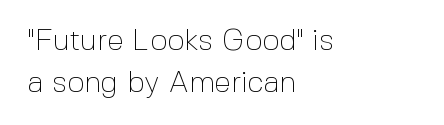
The image shows 30 px thin sans-serif type, upright; set left-aligned, normal line spacing (1.39x), normal letter spacing, not underlined; a medium x-height.
